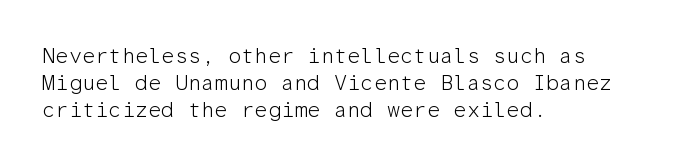
{"italic": "no", "bold": "no", "underline": "no", "align": "left", "line_spacing": "normal", "line_spacing_ratio": 1.28, "letter_spacing": "normal", "letter_spacing_em": 0.0, "glyph_px": 21}
